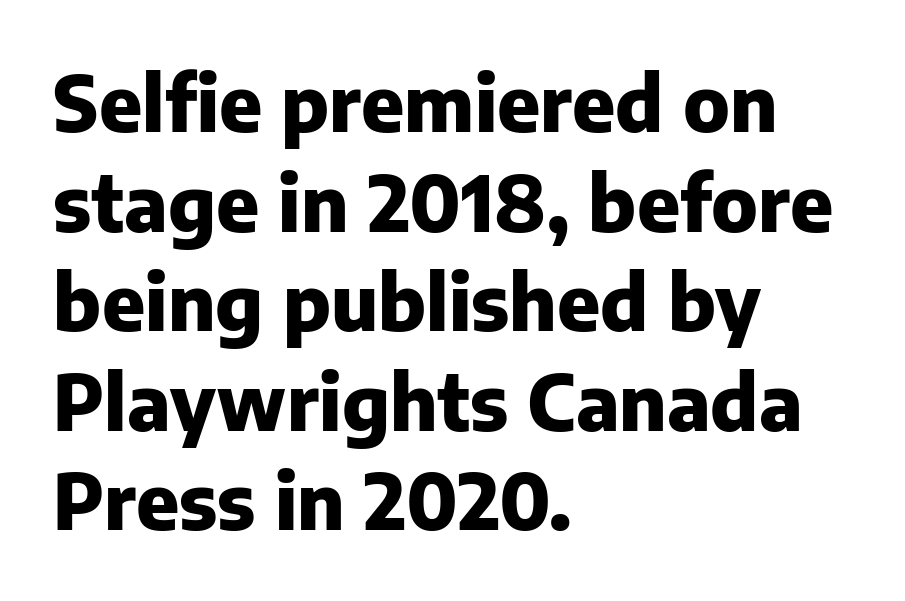
{"serif": "no", "italic": "no", "bold": "yes", "weight": "heavy", "width": "normal", "stroke_contrast": "low", "x_height": "medium", "monospaced": "no", "underline": "no", "align": "left", "line_spacing": "normal", "line_spacing_ratio": 1.31, "letter_spacing": "normal", "letter_spacing_em": 0.0, "glyph_px": 76}
